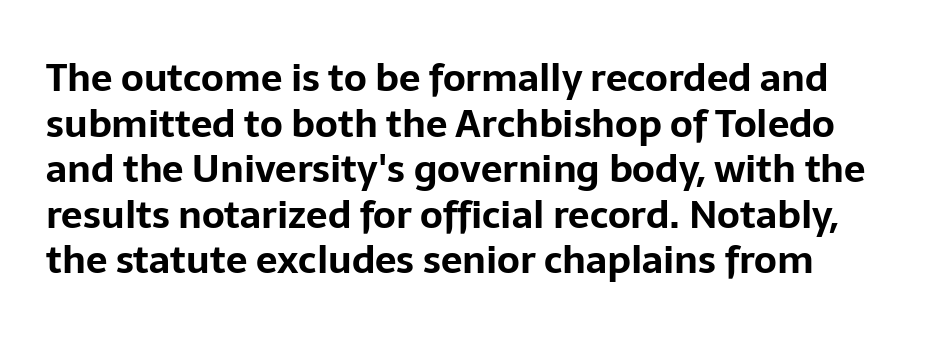
Varying glyph widths throughout — classic text-font behaviour. In terms of letterspacing, this is plain default setting. A clean baseline with only descenders dipping below it. You can tell it's not italic because the verticals are truly vertical. The letters carry no serifs — their stems end cleanly without finishing strokes.
